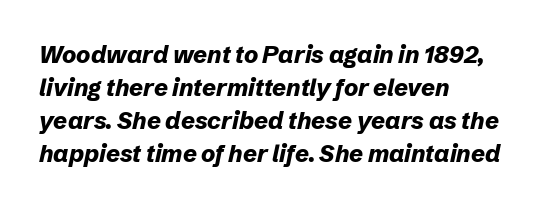
Q: Is the text bold? A: Yes.
Q: Is the text italic (slanted)? A: Yes, it leans right by about 12 degrees.
Q: Is the text underlined? A: No.
Q: How is the paragraph aligned? A: Left-aligned.
Q: Is the spacing between letters normal or unusually wide? A: Normal.
Q: Is the spacing between lines tight, normal or loose? A: Normal.
